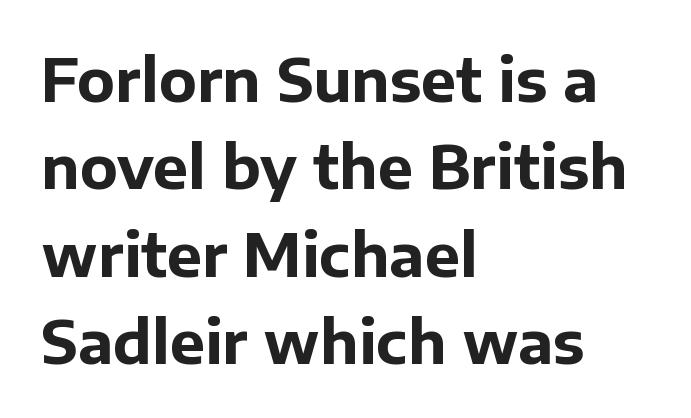
The type is set solid horizontally, with unmodified tracking. The baseline area is clear. Vertical spacing — default. You could not count columns in this text — the font is proportionally spaced. In terms of posture, this sample is upright. Is this a sans? Yes — the strokes have no serifs.
